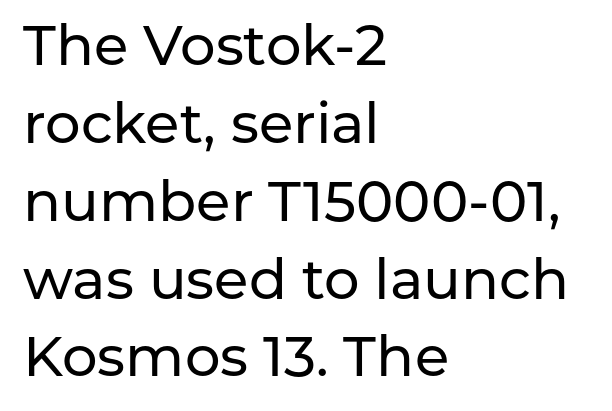
The image shows 56 px sans-serif type, upright; set left-aligned, normal line spacing (1.39x), normal letter spacing, not underlined; low stroke contrast and a medium x-height.
